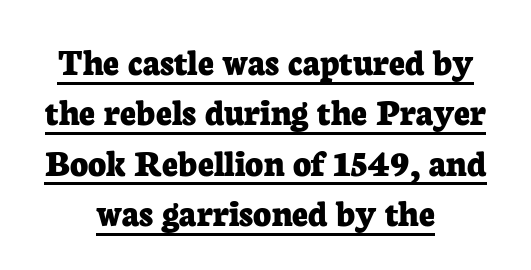
Heavy-handed strokes throughout: this text is bold. Note: serifs present on the glyphs. This sample keeps an unexceptional amount of space between lines. This rendering features underlined lettering. The specimen reads as upright at a glance.
